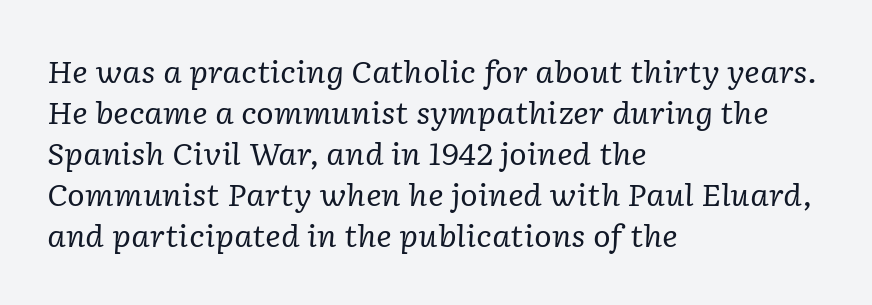
The image shows 30 px regular-weight serif type, italic (leaning right); set left-aligned, normal line spacing (1.37x), normal letter spacing, not underlined; low stroke contrast and a medium x-height.
